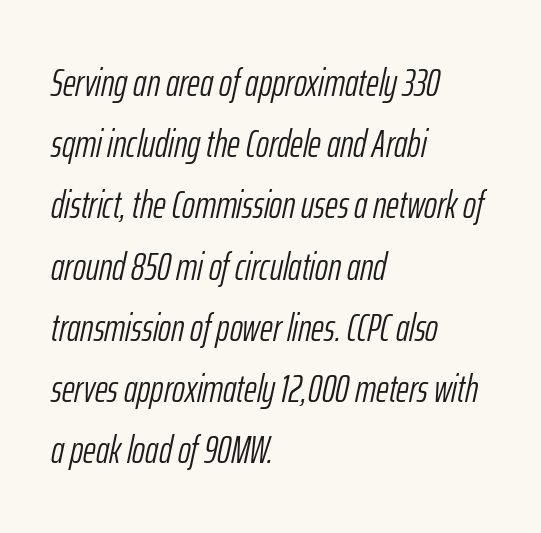
Note the varied advance widths — an 'i' is clearly narrower than an 'm'. Horizontal bands of white between lines are of average thickness. Ink coverage per letter is moderate at most. Standard letterfit; no display-style spreading of the glyphs. This is oblique type, the kind used for emphasis or titles. The specimen omits any rule beneath the text block's lines.
